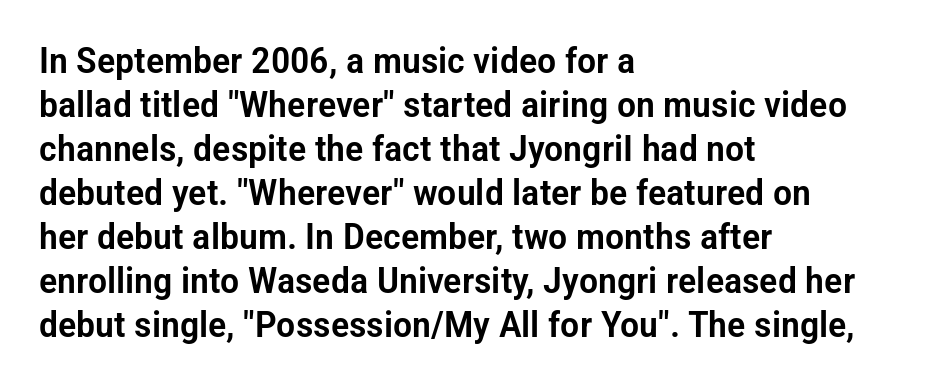
Visually the block forms a straight wall on the left and a jagged coastline on the right. Is the letter spacing exaggerated? No — it looks like the ordinary default. Ordinary non-slanted type is in use. Words float on clear page, feet unadorned.
